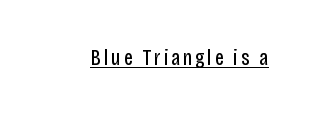
{"italic": "no", "bold": "no", "underline": "yes", "glyph_px": 22}
